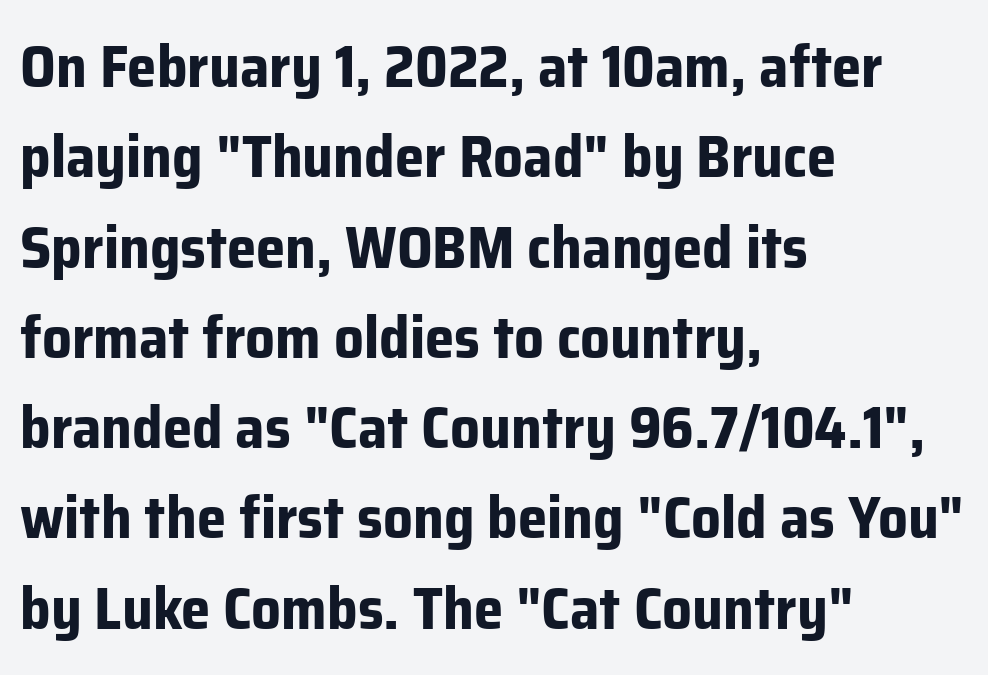
{"serif": "no", "italic": "no", "bold": "yes", "weight": "bold", "width": "normal", "stroke_contrast": "low", "x_height": "medium", "monospaced": "no", "underline": "no", "align": "left", "line_spacing": "normal", "line_spacing_ratio": 1.53, "letter_spacing": "normal", "letter_spacing_em": 0.0, "glyph_px": 59}
